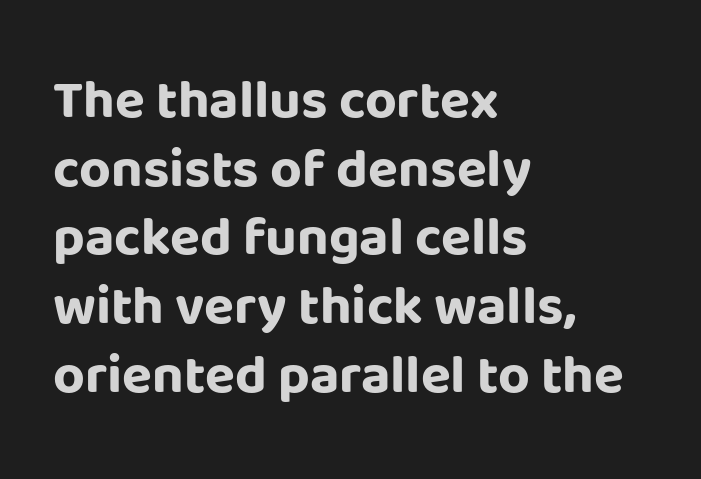
{"serif": "no", "italic": "no", "bold": "yes", "weight": "bold", "width": "normal", "stroke_contrast": "low", "x_height": "large", "monospaced": "no", "underline": "no", "align": "left", "line_spacing": "normal", "line_spacing_ratio": 1.25, "letter_spacing": "normal", "letter_spacing_em": 0.0, "glyph_px": 55}
